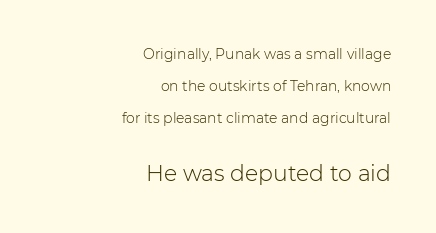
Horizontal bands of white between lines are thick stripes. The axis of the letterforms is exactly vertical. Nothing heavy about these letters — not bold at all. Here the glyphs are tracked normally, forming tight word shapes. The specimen omits any rule beneath the text block's lines. Which of the two is more prominent by size? The second, at the bottom.
